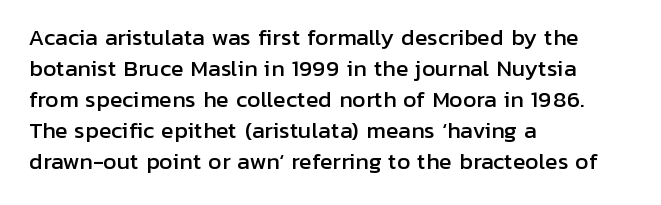
Q: Is the text italic (slanted)? A: No, it is upright.
Q: Is the text underlined? A: No.
Q: How is the paragraph aligned? A: Left-aligned.
Q: Is the spacing between letters normal or unusually wide? A: Normal.
Q: Is the spacing between lines tight, normal or loose? A: Normal.
